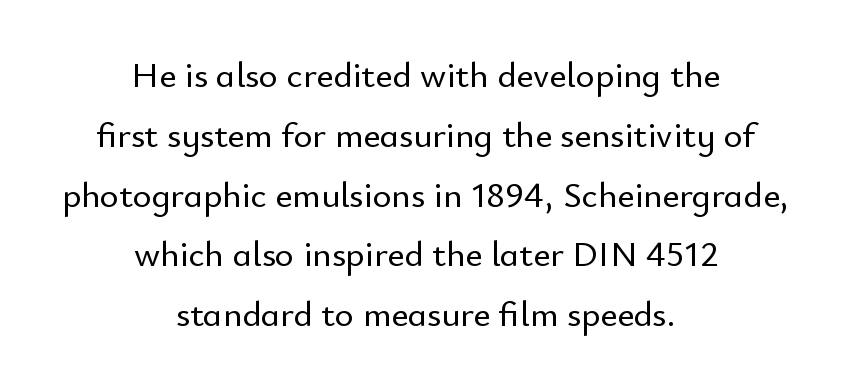
Q: Is the text italic (slanted)? A: No, it is upright.
Q: Is the typeface a serif or a sans-serif typeface? A: Sans-serif.
Q: Is the text underlined? A: No.
Q: How is the paragraph aligned? A: Centered.
Q: Is the spacing between letters normal or unusually wide? A: Normal.
Q: Is the spacing between lines tight, normal or loose? A: Normal.
Q: Width (condensed, normal, or wide)? A: Normal.
Q: Stroke contrast? A: Low.
Q: x-height? A: Small.
Q: Monospaced? A: No.
